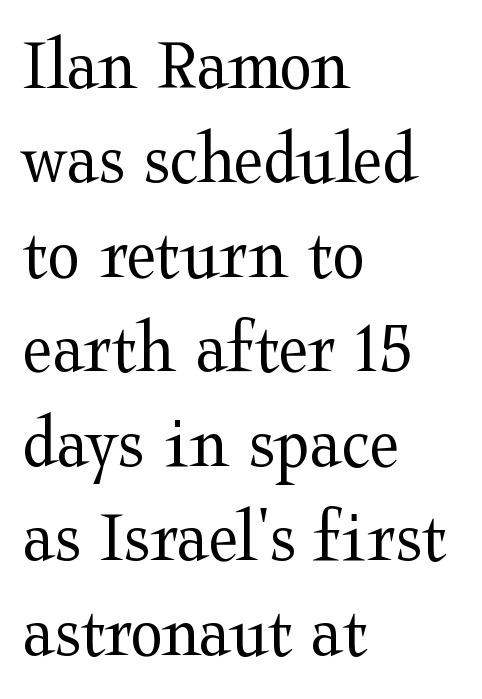
Each row of text sits above clean, open space. Every stem runs plumb, perpendicular to the baseline. Students, note that the glyphs here touch the page at normal intervals. What's the leading like? Ordinary, nothing unusual.
